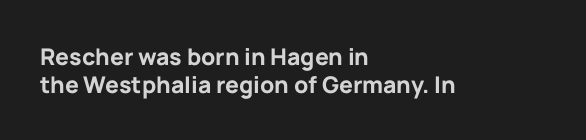
Q: Is the text bold? A: Yes.
Q: Is the text italic (slanted)? A: No, it is upright.
Q: Is the text underlined? A: No.
Q: How is the paragraph aligned? A: Left-aligned.
Q: Is the spacing between letters normal or unusually wide? A: Normal.
